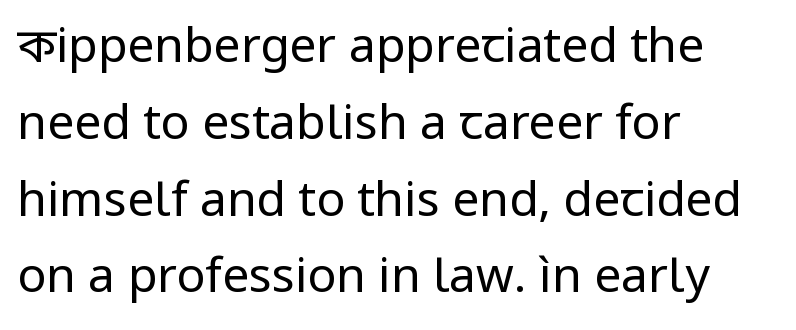
Q: Is the text bold? A: No.
Q: Is the text italic (slanted)? A: No, it is upright.
Q: Is the typeface a serif or a sans-serif typeface? A: Sans-serif.
Q: Is the text underlined? A: No.
Q: How is the paragraph aligned? A: Left-aligned.
Q: Is the spacing between letters normal or unusually wide? A: Normal.
Q: Is the spacing between lines tight, normal or loose? A: Normal.
Q: Width (condensed, normal, or wide)? A: Normal.
Q: Stroke contrast? A: Low.
Q: x-height? A: Medium.
Q: Monospaced? A: No.
